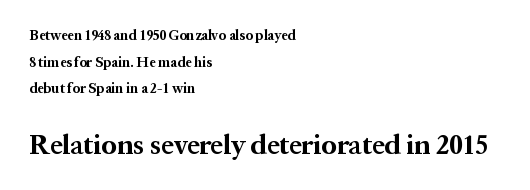
Q: Is the text bold? A: Yes.
Q: Is the text italic (slanted)? A: No, it is upright.
Q: Is the typeface a serif or a sans-serif typeface? A: Serif.
Q: Is the text underlined? A: No.
Q: How is the paragraph aligned? A: Left-aligned.
Q: Is the spacing between letters normal or unusually wide? A: Normal.
Q: Is the spacing between lines tight, normal or loose? A: Loose.
Q: Which block of text is set in a larger size, the first (top) or the second (bottom)? A: The second (bottom) one.
Q: Width (condensed, normal, or wide)? A: Normal.
Q: Stroke contrast? A: Medium.
Q: x-height? A: Medium.
Q: Monospaced? A: No.
